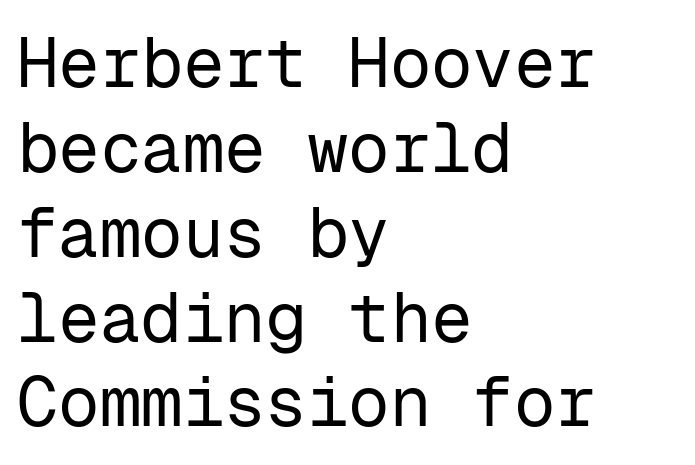
Q: Is the text bold? A: No.
Q: Is the text italic (slanted)? A: No, it is upright.
Q: Is the typeface a serif or a sans-serif typeface? A: Sans-serif.
Q: Is the text underlined? A: No.
Q: How is the paragraph aligned? A: Left-aligned.
Q: Is the spacing between letters normal or unusually wide? A: Normal.
Q: Width (condensed, normal, or wide)? A: Normal.
Q: Stroke contrast? A: Low.
Q: x-height? A: Medium.
Q: Monospaced? A: Yes.
